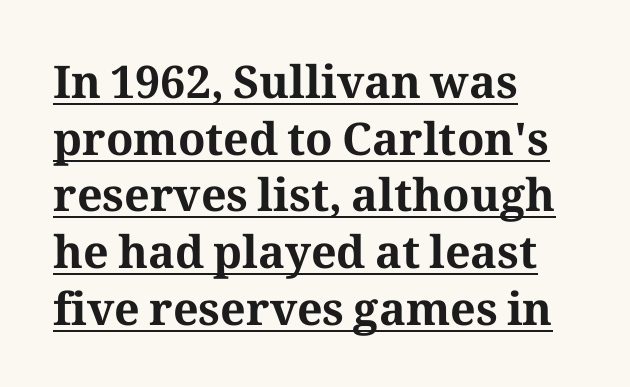
The image shows 45 px bold serif type, upright; set left-aligned, normal line spacing (1.26x), normal letter spacing, underlined; medium stroke contrast and a medium x-height.
